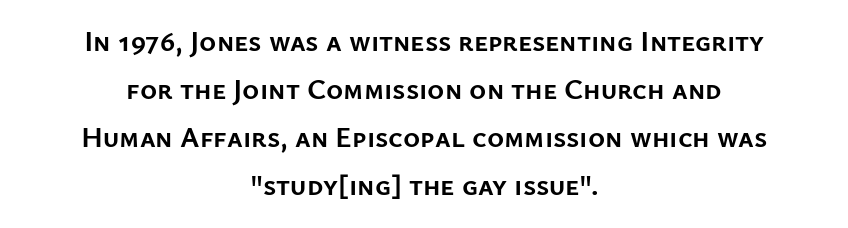
Q: Is the text bold? A: Yes.
Q: Is the text italic (slanted)? A: No, it is upright.
Q: Is the typeface a serif or a sans-serif typeface? A: Sans-serif.
Q: Is the text underlined? A: No.
Q: How is the paragraph aligned? A: Centered.
Q: Is the spacing between letters normal or unusually wide? A: Normal.
Q: Is the spacing between lines tight, normal or loose? A: Normal.
Q: Width (condensed, normal, or wide)? A: Normal.
Q: Stroke contrast? A: Low.
Q: x-height? A: Medium.
Q: Monospaced? A: No.
